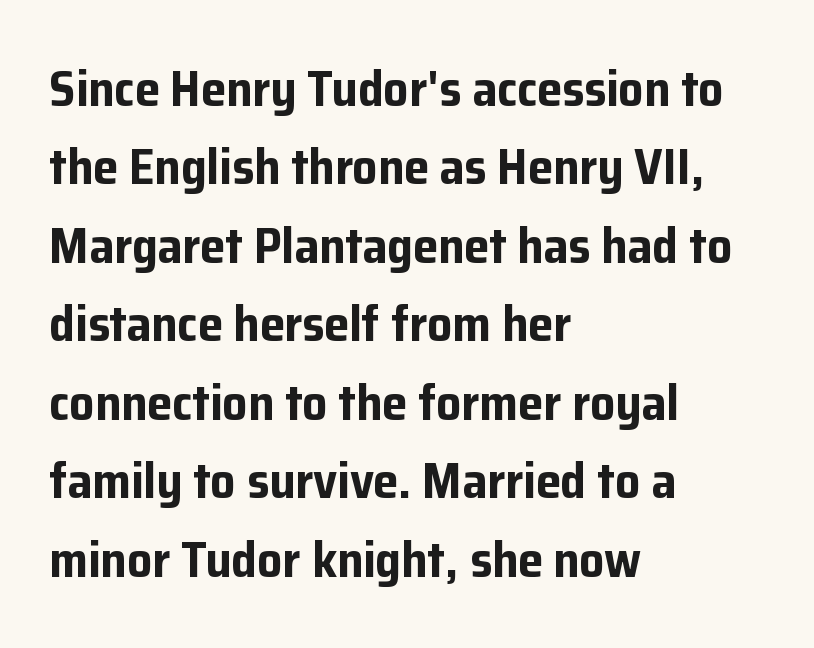
{"serif": "no", "italic": "no", "bold": "yes", "weight": "bold", "width": "normal", "stroke_contrast": "low", "x_height": "medium", "monospaced": "no", "underline": "no", "align": "left", "line_spacing": "normal", "line_spacing_ratio": 1.57, "letter_spacing": "normal", "letter_spacing_em": 0.0, "glyph_px": 50}
